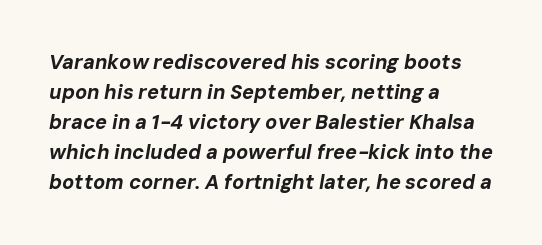
Q: Is the text bold? A: Yes.
Q: Is the text italic (slanted)? A: Yes, it leans right by about 10 degrees.
Q: Is the text underlined? A: No.
Q: How is the paragraph aligned? A: Left-aligned.
Q: Is the spacing between letters normal or unusually wide? A: Normal.
Q: Is the spacing between lines tight, normal or loose? A: Normal.
